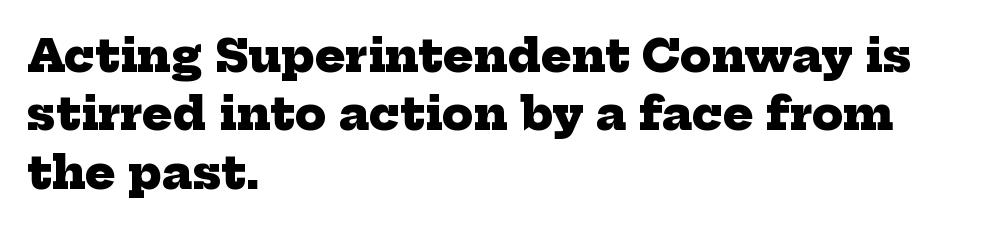
Q: Is the text bold? A: Yes.
Q: Is the typeface a serif or a sans-serif typeface? A: Serif.
Q: Is the text underlined? A: No.
Q: How is the paragraph aligned? A: Left-aligned.
Q: Is the spacing between letters normal or unusually wide? A: Normal.
Q: Is the spacing between lines tight, normal or loose? A: Normal.
Q: Width (condensed, normal, or wide)? A: Normal.
Q: Stroke contrast? A: Low.
Q: x-height? A: Medium.
Q: Monospaced? A: No.
